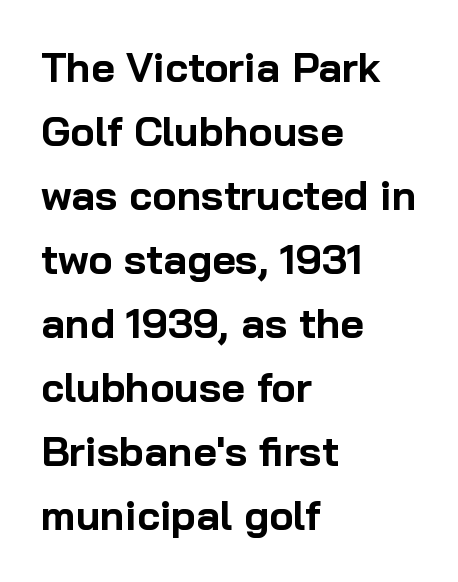
{"serif": "no", "italic": "no", "bold": "yes", "weight": "bold", "width": "normal", "stroke_contrast": "low", "x_height": "medium", "monospaced": "no", "underline": "no", "align": "left", "line_spacing": "normal", "line_spacing_ratio": 1.56, "letter_spacing": "normal", "letter_spacing_em": 0.0, "glyph_px": 41}
